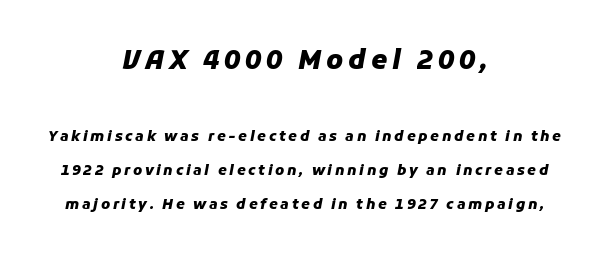
{"italic": "yes", "lean": "right", "slant_degrees": 11, "bold": "yes", "underline": "no", "align": "center", "line_spacing": "loose", "line_spacing_ratio": 2.41, "larger_block": "first", "size_ratio": 1.86, "glyph_px": 26}
